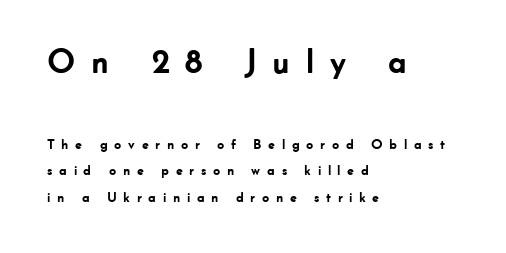
{"serif": "no", "italic": "no", "bold": "yes", "weight": "semibold", "width": "normal", "stroke_contrast": "low", "x_height": "small", "monospaced": "no", "underline": "no", "align": "left", "line_spacing_ratio": 1.88, "letter_spacing": "wide", "letter_spacing_em": 0.45, "larger_block": "first", "size_ratio": 2.43, "glyph_px": 34}
